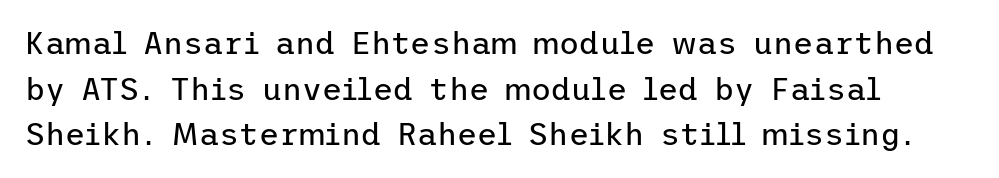
The image shows 31 px regular-weight sans-serif type, upright; set normal line spacing (1.47x), normal letter spacing, not underlined; low stroke contrast and a medium x-height.
